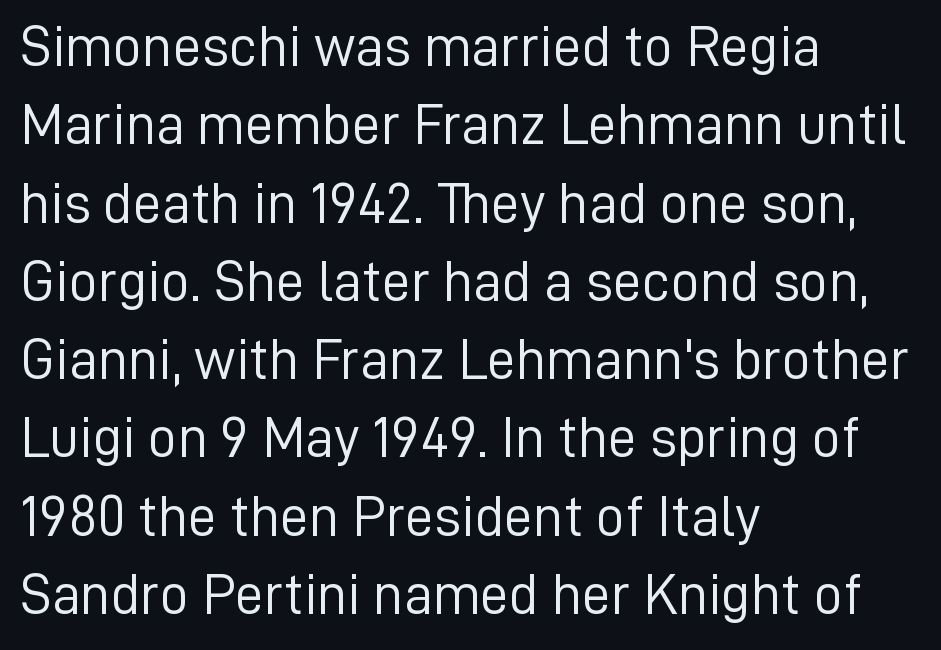
The image shows 58 px light sans-serif type, upright; set left-aligned, normal line spacing (1.35x), normal letter spacing, not underlined; low stroke contrast and a medium x-height.
